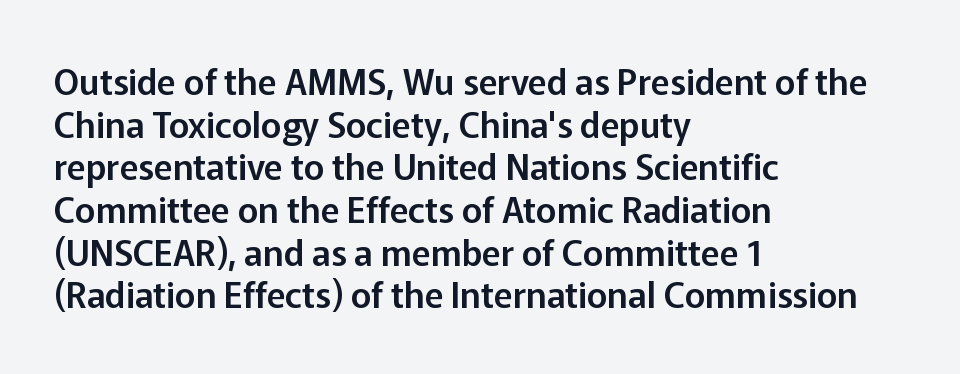
{"serif": "no", "italic": "no", "width": "normal", "stroke_contrast": "low", "x_height": "medium", "monospaced": "no", "underline": "no", "align": "left", "line_spacing_ratio": 1.22, "letter_spacing": "normal", "letter_spacing_em": 0.0, "glyph_px": 35}
